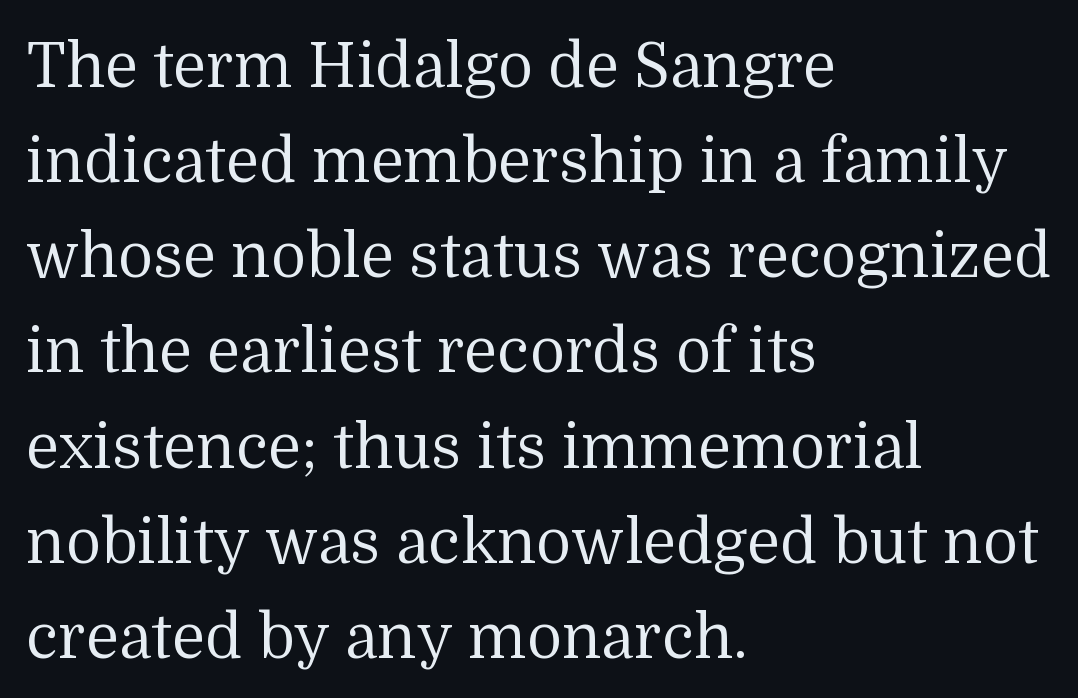
Q: Is the text bold? A: No.
Q: Is the text italic (slanted)? A: No, it is upright.
Q: Is the typeface a serif or a sans-serif typeface? A: Serif.
Q: Is the text underlined? A: No.
Q: How is the paragraph aligned? A: Left-aligned.
Q: Is the spacing between letters normal or unusually wide? A: Normal.
Q: Is the spacing between lines tight, normal or loose? A: Normal.
Q: Width (condensed, normal, or wide)? A: Normal.
Q: Stroke contrast? A: Medium.
Q: x-height? A: Medium.
Q: Monospaced? A: No.
